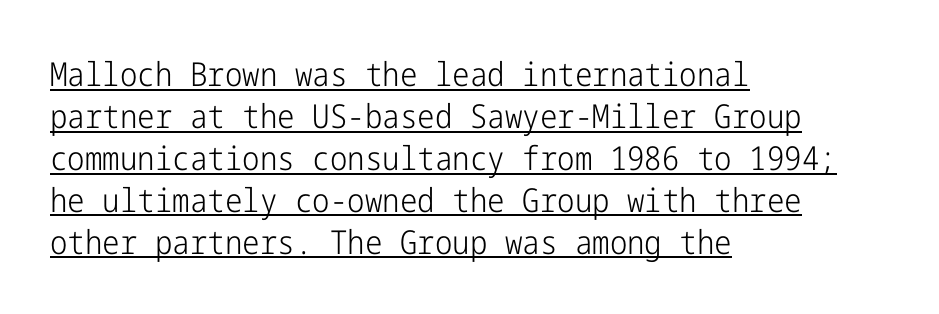
Q: Is the text bold? A: No.
Q: Is the text italic (slanted)? A: No, it is upright.
Q: Is the typeface a serif or a sans-serif typeface? A: Sans-serif.
Q: Is the text underlined? A: Yes.
Q: How is the paragraph aligned? A: Left-aligned.
Q: Is the spacing between letters normal or unusually wide? A: Normal.
Q: Is the spacing between lines tight, normal or loose? A: Normal.
Q: Width (condensed, normal, or wide)? A: Condensed.
Q: Stroke contrast? A: Low.
Q: x-height? A: Medium.
